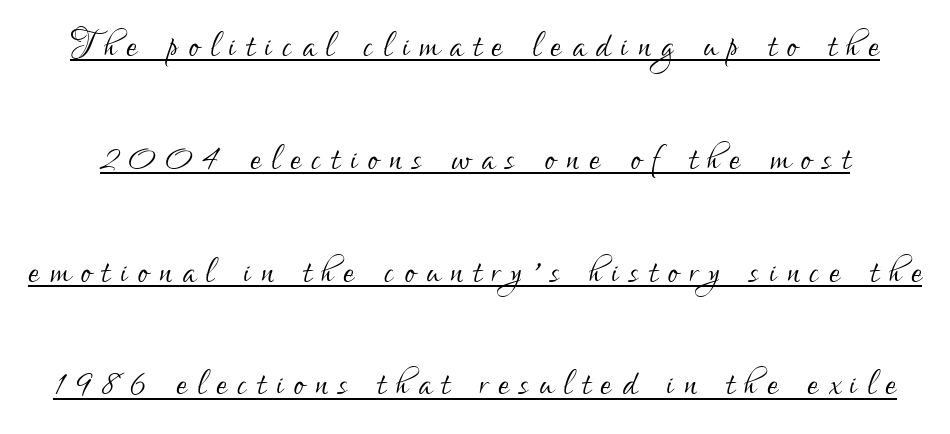
Tracking value appears strongly positive — letters spread wide. Vertical stems look standard width or narrower in stroke. The typesetter has applied underlining to the passage shown. The typeface chosen for these lines omits serifs.
